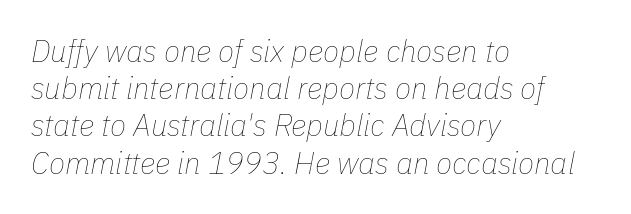
{"italic": "yes", "lean": "right", "slant_degrees": 11, "bold": "no", "weight": "thin", "width": "normal", "stroke_contrast": "low", "x_height": "medium", "monospaced": "no", "underline": "no", "align": "left", "line_spacing_ratio": 1.24, "letter_spacing": "normal", "letter_spacing_em": 0.0, "glyph_px": 30}
